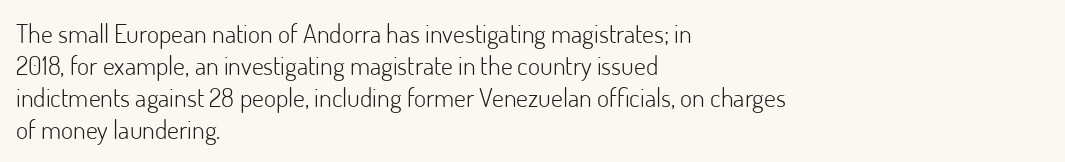
{"italic": "no", "bold": "no", "underline": "no", "align": "left", "line_spacing_ratio": 1.23, "letter_spacing": "normal", "letter_spacing_em": 0.0, "glyph_px": 26}
